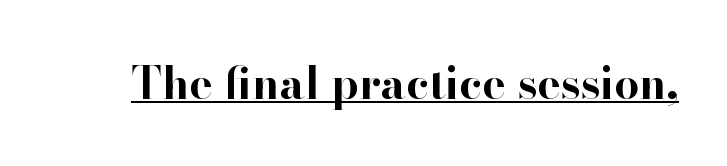
{"serif": "yes", "italic": "no", "bold": "yes", "weight": "bold", "width": "normal", "stroke_contrast": "high", "x_height": "small", "monospaced": "no", "underline": "yes", "letter_spacing": "normal", "letter_spacing_em": 0.0, "glyph_px": 44}
